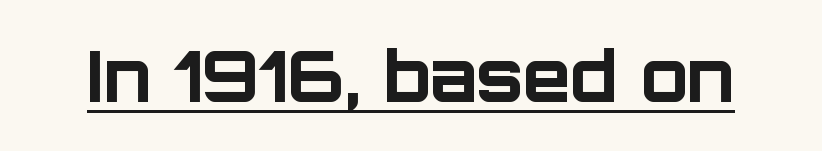
Weight check: bold — yes, fully. The line texture is even and compact thanks to regular tracking. The typography opts for an upright posture over an oblique one. Is this a fixed-width face? No — the glyphs have proportional, varying widths. Underlining? Definitely there. Typographically, this falls in the sans-serif category.
